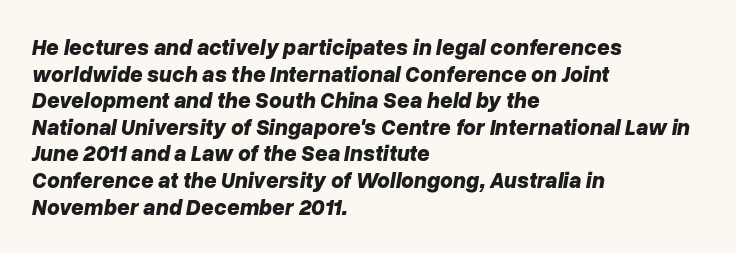
The image shows 22 px bold type, italic (leaning right); set left-aligned, line spacing 1.21x, normal letter spacing, not underlined.
